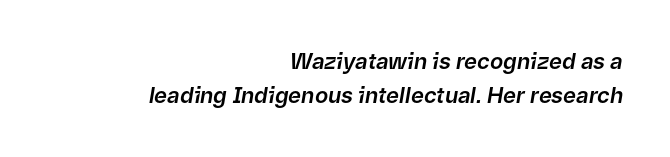
Bare-footed words on every line. A normal amount of white space separates one row of letters from the next. Rendered with sloped, italic letterforms. The letters sit at their default tracking, neither squeezed nor spread. These lines are set flush right with a ragged left edge.
